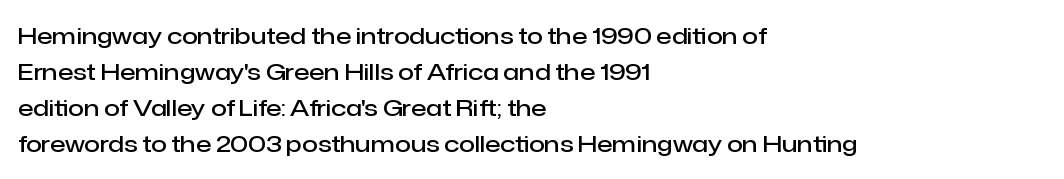
Q: Is the text bold? A: Semi-bold.
Q: Is the text italic (slanted)? A: No, it is upright.
Q: Is the text underlined? A: No.
Q: How is the paragraph aligned? A: Left-aligned.
Q: Is the spacing between letters normal or unusually wide? A: Normal.
Q: Is the spacing between lines tight, normal or loose? A: Normal.
